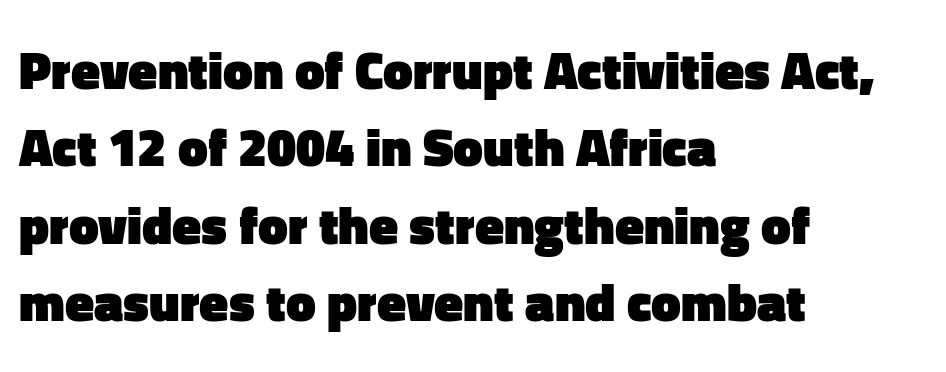
Q: Is the text bold? A: Yes.
Q: Is the text italic (slanted)? A: No, it is upright.
Q: Is the typeface a serif or a sans-serif typeface? A: Sans-serif.
Q: Is the text underlined? A: No.
Q: How is the paragraph aligned? A: Left-aligned.
Q: Is the spacing between letters normal or unusually wide? A: Normal.
Q: Is the spacing between lines tight, normal or loose? A: Normal.
Q: Width (condensed, normal, or wide)? A: Normal.
Q: Stroke contrast? A: Low.
Q: x-height? A: Medium.
Q: Monospaced? A: No.
